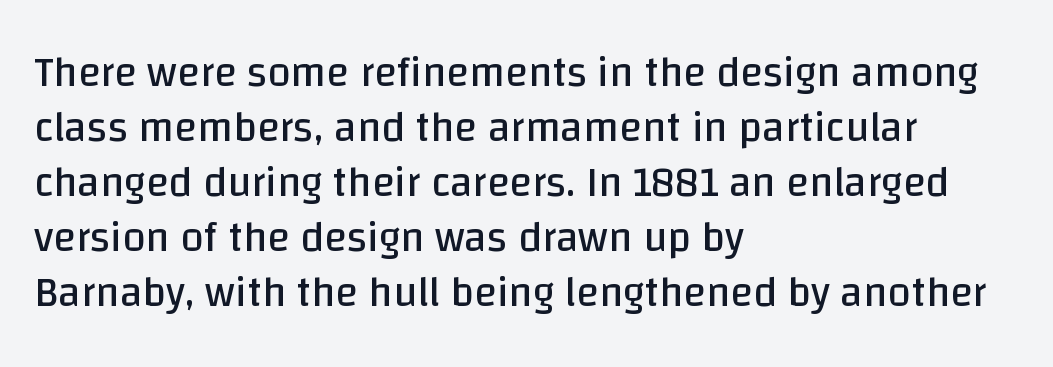
When letters stand straight like this, we call the style roman or upright. The line texture is even and compact thanks to regular tracking. This is sans-serif lettering, the kind often seen on screens and signage. No letter is thick-stroked: the sample isn't bold. Proportional: the letters do not fall into vertical columns.
